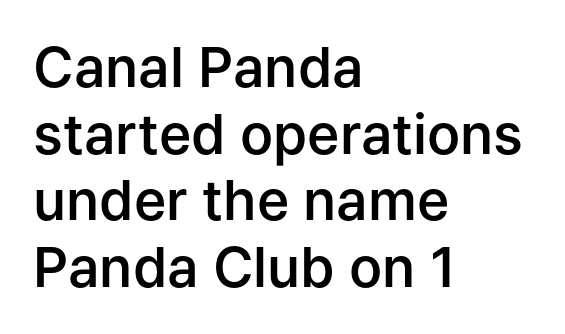
Q: Is the text bold? A: Semi-bold.
Q: Is the text italic (slanted)? A: No, it is upright.
Q: Is the typeface a serif or a sans-serif typeface? A: Sans-serif.
Q: Is the text underlined? A: No.
Q: How is the paragraph aligned? A: Left-aligned.
Q: Is the spacing between letters normal or unusually wide? A: Normal.
Q: Width (condensed, normal, or wide)? A: Normal.
Q: Stroke contrast? A: Low.
Q: x-height? A: Medium.
Q: Monospaced? A: No.
